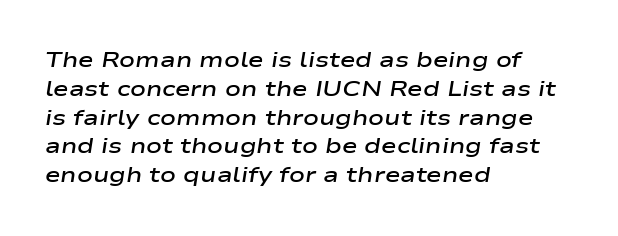
{"italic": "yes", "lean": "right", "slant_degrees": 9, "bold": "semi", "underline": "no", "align": "left", "line_spacing": "normal", "line_spacing_ratio": 1.37, "letter_spacing": "normal", "letter_spacing_em": 0.0, "glyph_px": 21}
